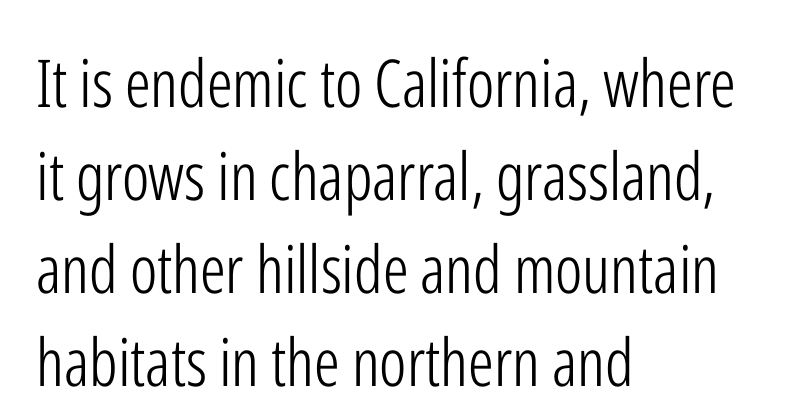
Q: Is the text bold? A: No.
Q: Is the text italic (slanted)? A: No, it is upright.
Q: Is the typeface a serif or a sans-serif typeface? A: Sans-serif.
Q: Is the text underlined? A: No.
Q: How is the paragraph aligned? A: Left-aligned.
Q: Is the spacing between letters normal or unusually wide? A: Normal.
Q: Is the spacing between lines tight, normal or loose? A: Normal.
Q: Width (condensed, normal, or wide)? A: Condensed.
Q: Stroke contrast? A: Low.
Q: x-height? A: Medium.
Q: Monospaced? A: No.
